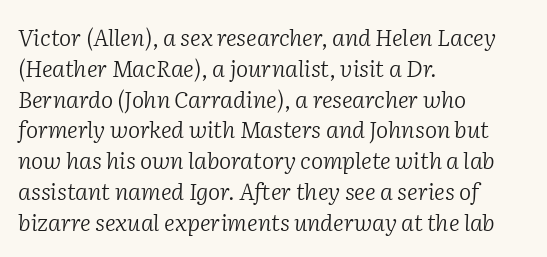
Q: Is the text bold? A: No.
Q: Is the text italic (slanted)? A: Yes, it leans right by about 2 degrees.
Q: Is the text underlined? A: No.
Q: How is the paragraph aligned? A: Left-aligned.
Q: Is the spacing between letters normal or unusually wide? A: Normal.
Q: Is the spacing between lines tight, normal or loose? A: Normal.
